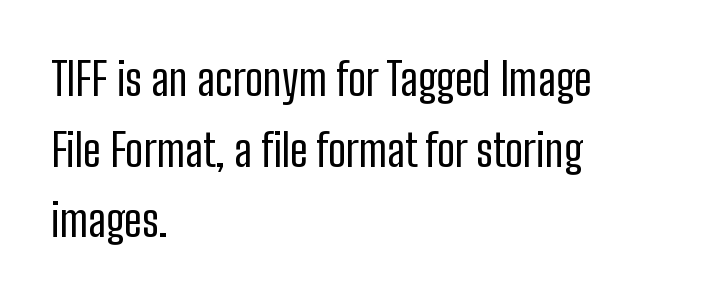
Q: Is the text bold? A: No.
Q: Is the text italic (slanted)? A: No, it is upright.
Q: Is the typeface a serif or a sans-serif typeface? A: Sans-serif.
Q: Is the text underlined? A: No.
Q: How is the paragraph aligned? A: Left-aligned.
Q: Is the spacing between letters normal or unusually wide? A: Normal.
Q: Is the spacing between lines tight, normal or loose? A: Normal.
Q: Width (condensed, normal, or wide)? A: Condensed.
Q: Stroke contrast? A: Low.
Q: x-height? A: Medium.
Q: Monospaced? A: No.
